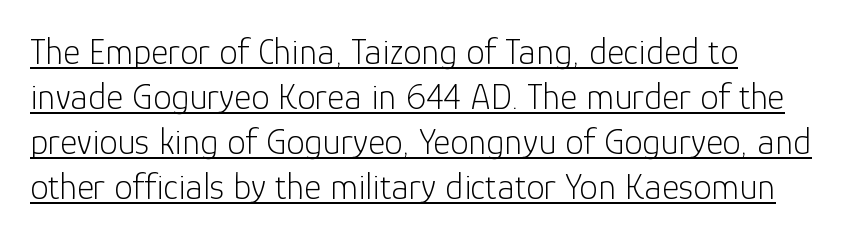
Q: Is the text bold? A: No.
Q: Is the text italic (slanted)? A: No, it is upright.
Q: Is the typeface a serif or a sans-serif typeface? A: Sans-serif.
Q: Is the text underlined? A: Yes.
Q: Is the spacing between letters normal or unusually wide? A: Normal.
Q: Width (condensed, normal, or wide)? A: Normal.
Q: Stroke contrast? A: Low.
Q: x-height? A: Medium.
Q: Monospaced? A: No.
